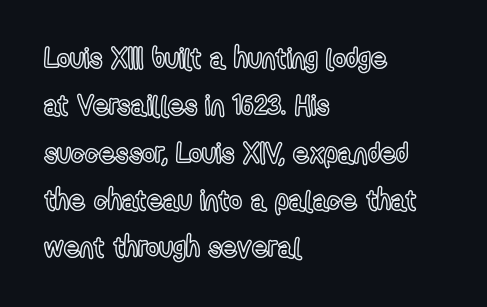
The leading is moderate, giving the passage an even texture. What stands out about the letter spacing? Nothing — it is the standard amount. Upright lettering throughout. A bare baseline throughout the passage. Line beginnings align vertically; line endings do not. You could not count columns in this text — the font is proportionally spaced.
